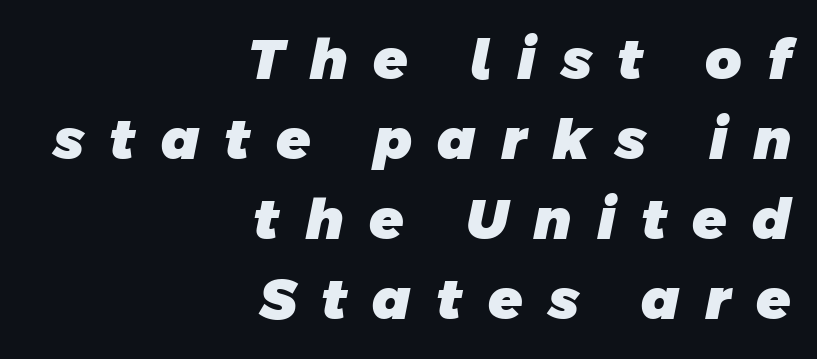
{"serif": "no", "bold": "yes", "weight": "heavy", "width": "normal", "stroke_contrast": "low", "x_height": "large", "monospaced": "no", "underline": "no", "align": "right", "line_spacing": "normal", "line_spacing_ratio": 1.43, "letter_spacing": "wide", "letter_spacing_em": 0.45, "glyph_px": 56}
